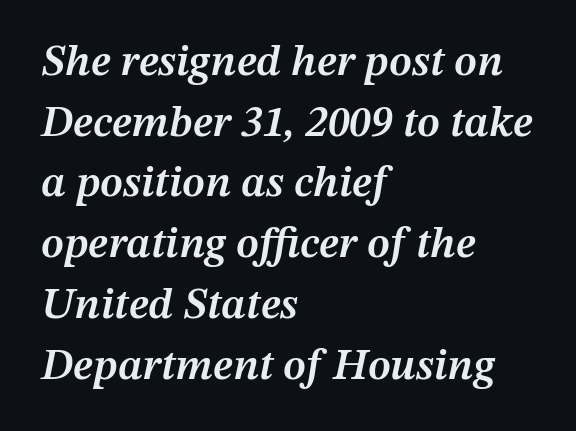
You could not count columns in this text — the font is proportionally spaced. The face used here is rendered with its standard letterfit. Observe the lean: these are italic letterforms. These words are printed semibold, heavier than regular yet not bold. The rows are spaced the way most documents space them. The space directly below the letters is spotless.
